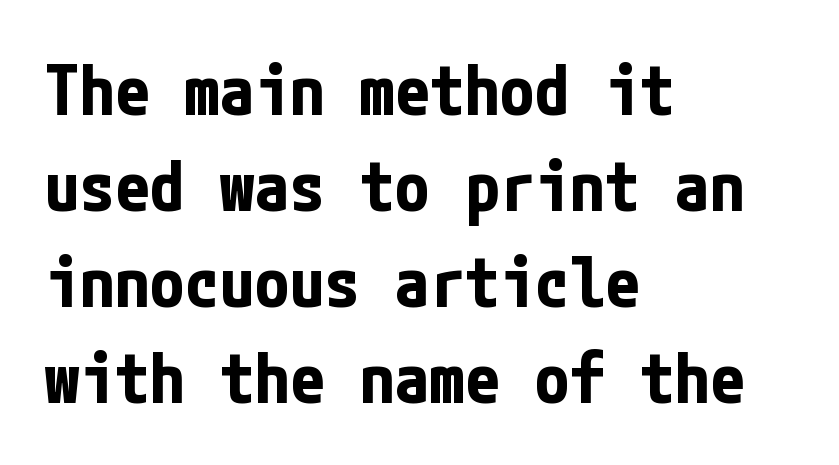
Caption: bold face, heavy strokes. Evenly set lines give the paragraph a standard silhouette. These lines are set flush left with a ragged right edge. This sample uses plain, unmodified letter spacing. Rule under the text: the space is simply empty. The axis of the letterforms is exactly vertical.
